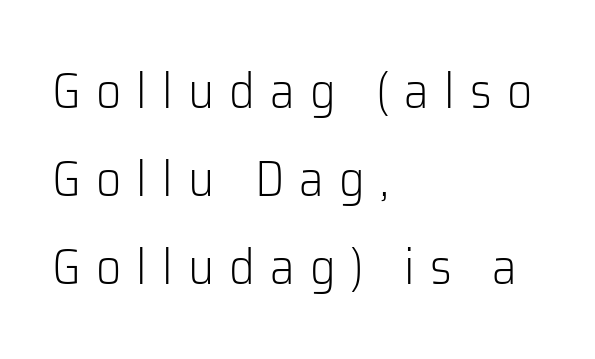
Think of a printed novel: that variable character pitch is what you see here. There is plenty of visible air inserted between adjacent glyphs. Compared with a centered layout, this one pins lines to the left instead. Quick note: not italic, upright. The passage shown is not bold in any degree. Typographically, this falls in the sans-serif category.
